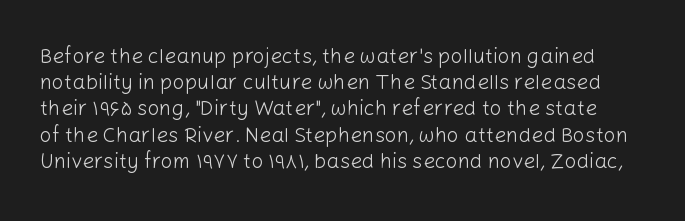
Q: Is the text bold? A: No.
Q: Is the text italic (slanted)? A: No, it is upright.
Q: Is the text underlined? A: No.
Q: Is the spacing between letters normal or unusually wide? A: Normal.
Q: Is the spacing between lines tight, normal or loose? A: Normal.
